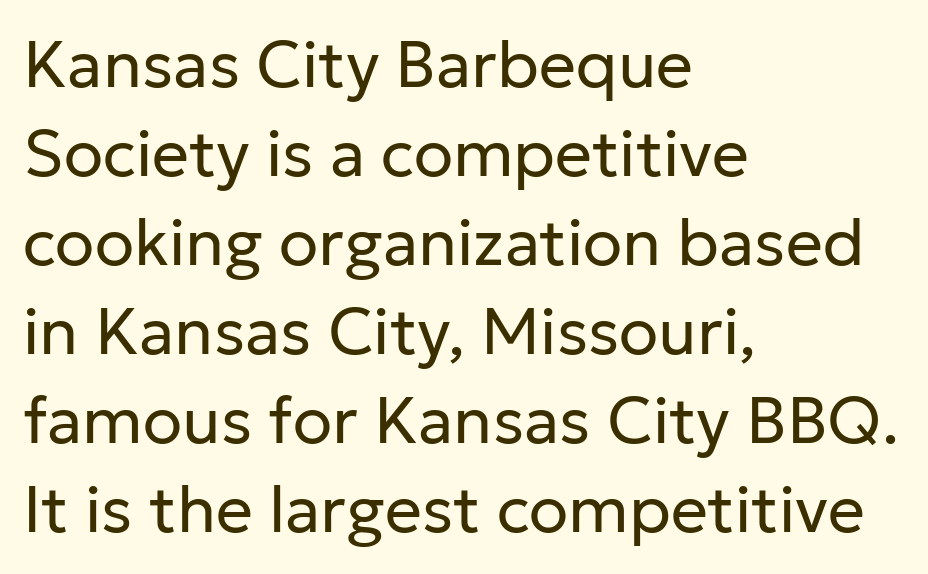
Q: Is the text bold? A: No.
Q: Is the text italic (slanted)? A: No, it is upright.
Q: Is the typeface a serif or a sans-serif typeface? A: Sans-serif.
Q: Is the text underlined? A: No.
Q: How is the paragraph aligned? A: Left-aligned.
Q: Is the spacing between letters normal or unusually wide? A: Normal.
Q: Is the spacing between lines tight, normal or loose? A: Normal.
Q: Width (condensed, normal, or wide)? A: Normal.
Q: Stroke contrast? A: Low.
Q: x-height? A: Medium.
Q: Monospaced? A: No.
